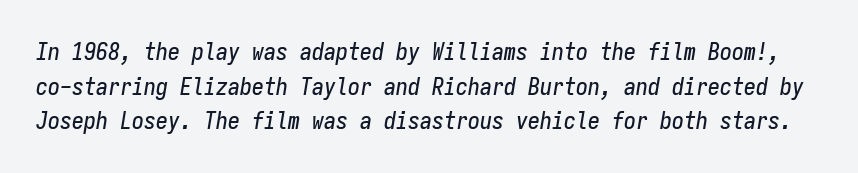
The image shows 24 px text type, italic (leaning right); set normal line spacing (1.44x), normal letter spacing, not underlined.
